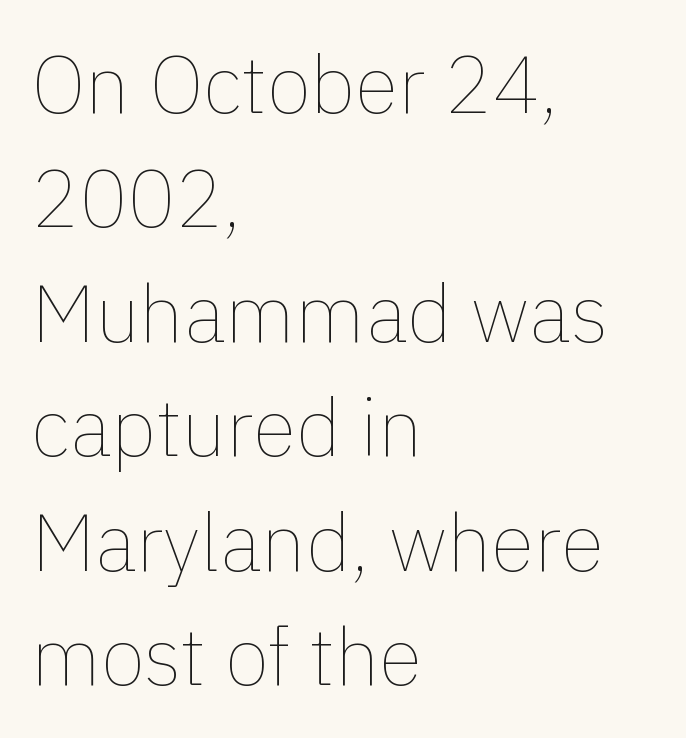
Q: Is the text bold? A: No.
Q: Is the text italic (slanted)? A: No, it is upright.
Q: Is the text underlined? A: No.
Q: How is the paragraph aligned? A: Left-aligned.
Q: Is the spacing between letters normal or unusually wide? A: Normal.
Q: Is the spacing between lines tight, normal or loose? A: Normal.
Q: Width (condensed, normal, or wide)? A: Normal.
Q: x-height? A: Medium.
Q: Monospaced? A: No.
